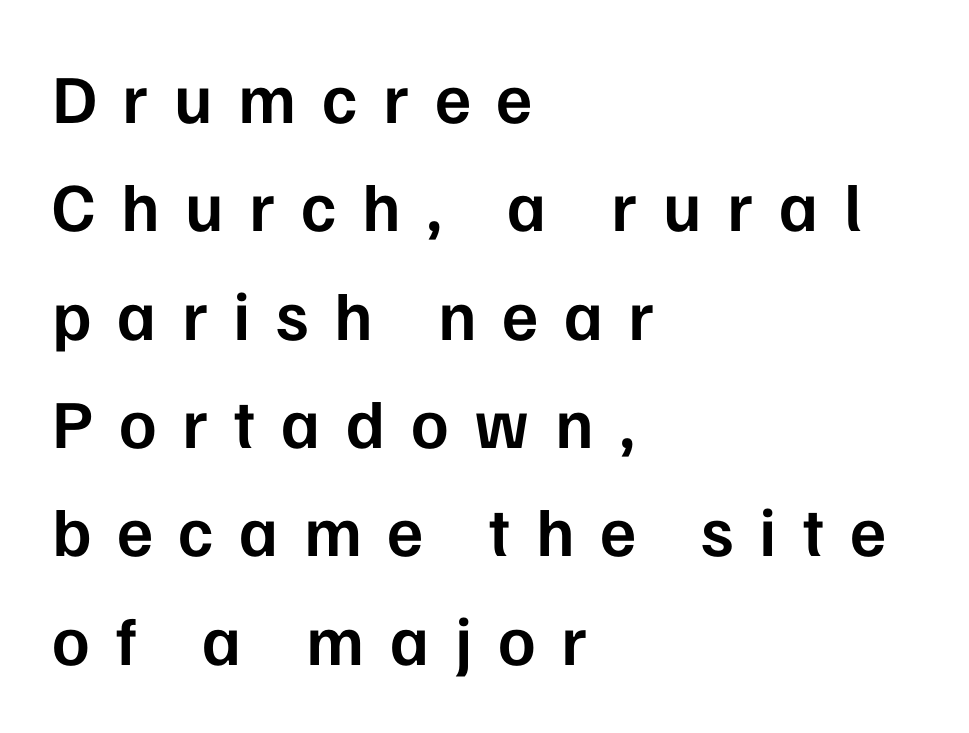
Q: Is the text bold? A: Semi-bold.
Q: Is the text italic (slanted)? A: No, it is upright.
Q: Is the typeface a serif or a sans-serif typeface? A: Sans-serif.
Q: Is the text underlined? A: No.
Q: How is the paragraph aligned? A: Left-aligned.
Q: Is the spacing between letters normal or unusually wide? A: Unusually wide.
Q: Is the spacing between lines tight, normal or loose? A: Normal.
Q: Width (condensed, normal, or wide)? A: Normal.
Q: Stroke contrast? A: Low.
Q: x-height? A: Medium.
Q: Monospaced? A: No.
